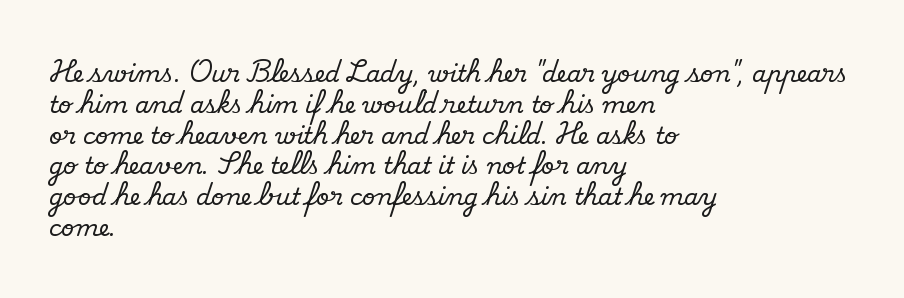
The glyphs are unaccompanied by any horizontal stroke below them. Each word holds together tightly as a unit, with standard inter-letter gaps. The paragraph shown leans on its left margin. Does the leading feel generous? No, just average.
